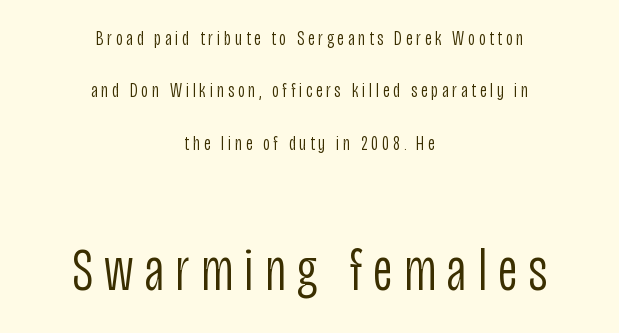
{"serif": "no", "italic": "no", "bold": "no", "weight": "light", "width": "condensed", "stroke_contrast": "low", "x_height": "large", "monospaced": "no", "underline": "no", "align": "center", "line_spacing": "loose", "line_spacing_ratio": 2.5, "larger_block": "second", "size_ratio": 2.95, "glyph_px": 62}
